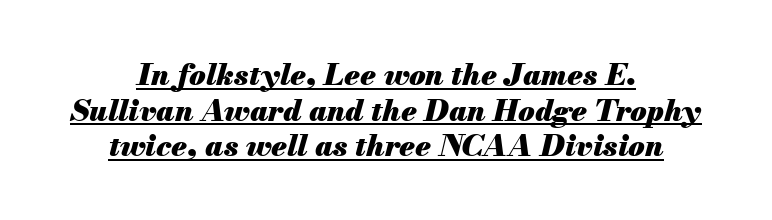
The image shows 30 px heavy type, italic (leaning right); set centered, line spacing 1.19x, normal letter spacing, underlined; medium stroke contrast and a small x-height.
